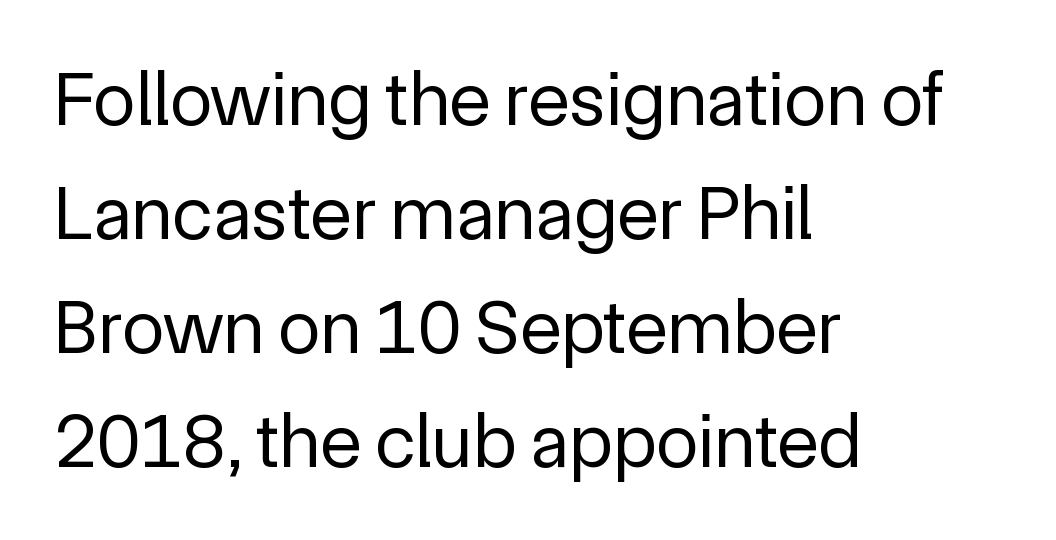
Q: Is the text bold? A: No.
Q: Is the text italic (slanted)? A: No, it is upright.
Q: Is the typeface a serif or a sans-serif typeface? A: Sans-serif.
Q: Is the text underlined? A: No.
Q: How is the paragraph aligned? A: Left-aligned.
Q: Is the spacing between letters normal or unusually wide? A: Normal.
Q: Is the spacing between lines tight, normal or loose? A: Normal.
Q: Width (condensed, normal, or wide)? A: Normal.
Q: x-height? A: Medium.
Q: Monospaced? A: No.
